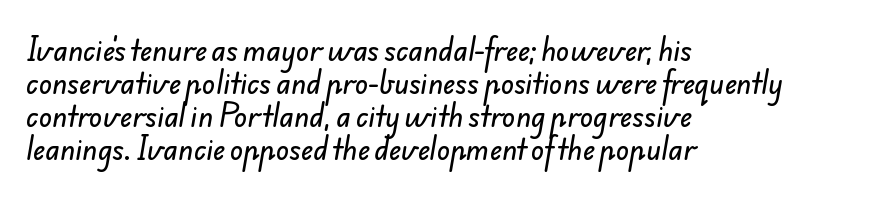
Descenders are the only things crossing below the line. Reading down the block, your eye returns to a fixed left position each line. Compared with typical body copy, the letter spacing here is the same.
